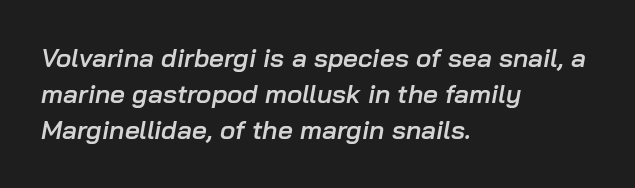
{"italic": "yes", "lean": "right", "slant_degrees": 10, "bold": "semi", "underline": "no", "align": "left", "line_spacing": "normal", "line_spacing_ratio": 1.39, "letter_spacing": "normal", "letter_spacing_em": 0.0, "glyph_px": 26}
